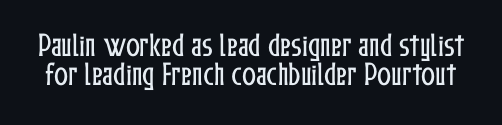
{"italic": "no", "underline": "no", "line_spacing": "tight", "line_spacing_ratio": 1.12, "letter_spacing": "normal", "letter_spacing_em": 0.0, "glyph_px": 26}
